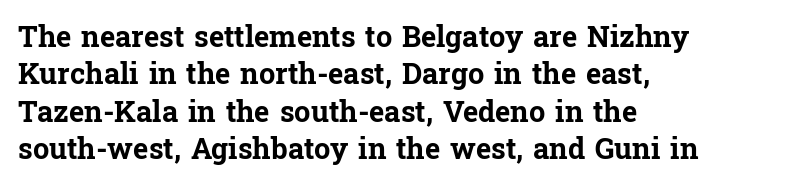
Its strokes are broad and dark, the hallmark of bold type. This sample has the flowing, uneven cadence of proportional lettering. Letters rest on an invisible, unmarked baseline. The rows are spaced the way most documents space them. These lines were composed using upright roman letters. Classification — serif.
